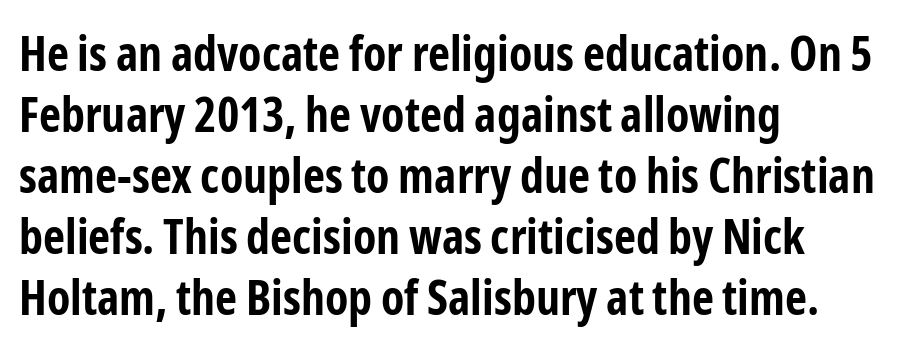
The image shows 48 px bold, condensed sans-serif type, upright; set left-aligned, normal line spacing (1.27x), normal letter spacing, not underlined; low stroke contrast and a medium x-height.
